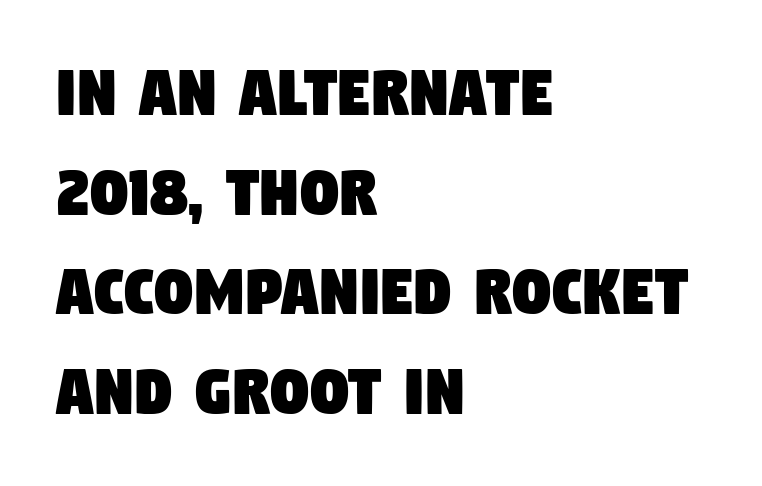
The image shows 75 px condensed sans-serif type; set left-aligned, normal line spacing (1.33x), normal letter spacing, not underlined; low stroke contrast and a large x-height.
